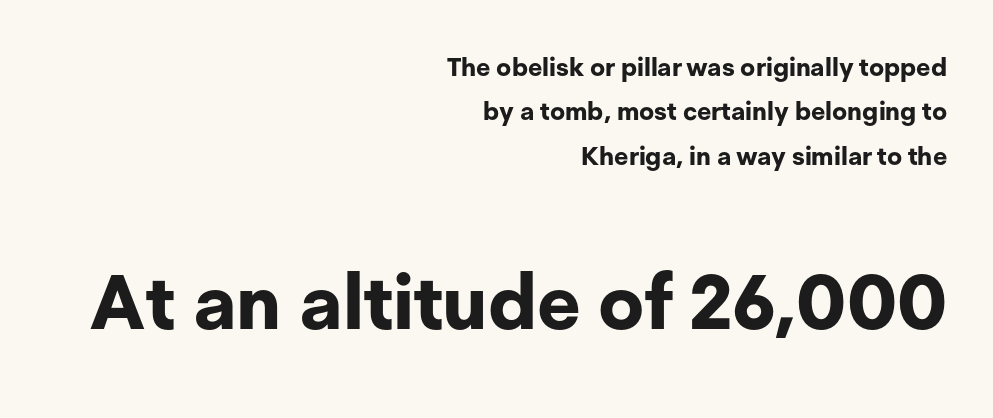
The image shows 76 px bold sans-serif type, upright; set right-aligned, line spacing 1.78x, normal letter spacing, not underlined; the second (bottom) block is 3.04x larger; low stroke contrast and a medium x-height.
